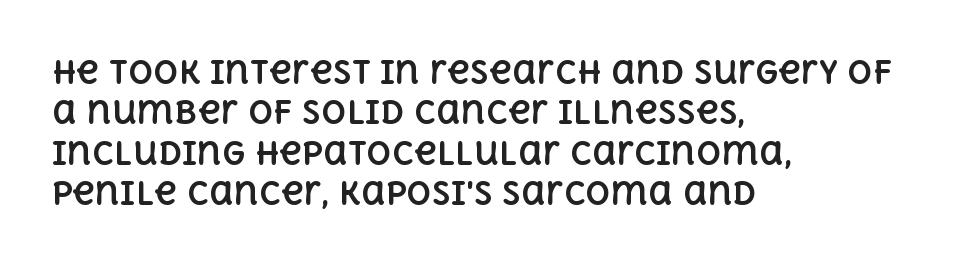
The compositor pushed each line to the left boundary. A typesetter would call this proportional, since set widths differ per character. If you measured baseline to baseline, you'd find a middling distance. Unlike italic type, these characters show no tilt at all. Words float on clear page, feet unadorned.
